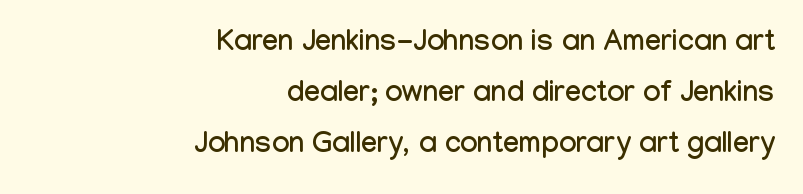
Do the characters align in a grid? No, the font is proportional. Horizontal alignment here is rightward, an uncommon choice for prose. Nope, not italic — everything's standing straight. Classification — sans serif. Bare-footed words on every line. The letterforms sit shoulder to shoulder at normal distance.
